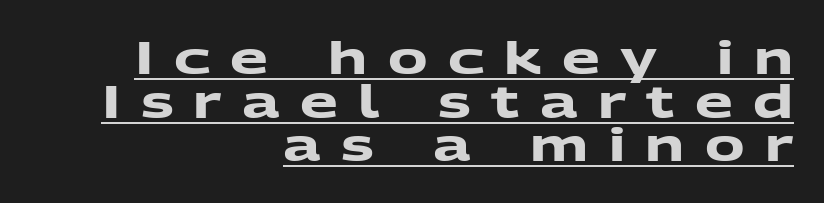
{"serif": "no", "bold": "yes", "weight": "heavy", "width": "wide", "stroke_contrast": "medium", "x_height": "medium", "monospaced": "no", "underline": "yes", "align": "right", "line_spacing": "tight", "line_spacing_ratio": 0.99, "letter_spacing": "wide", "letter_spacing_em": 0.46, "glyph_px": 44}
